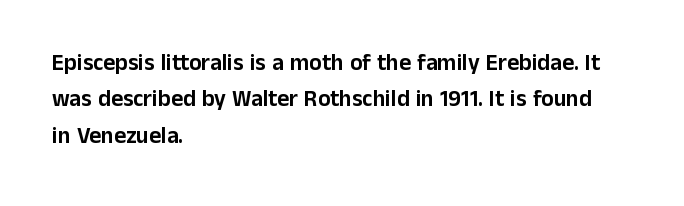
The image shows 23 px text type, upright; set left-aligned, normal line spacing (1.58x), normal letter spacing, not underlined.
